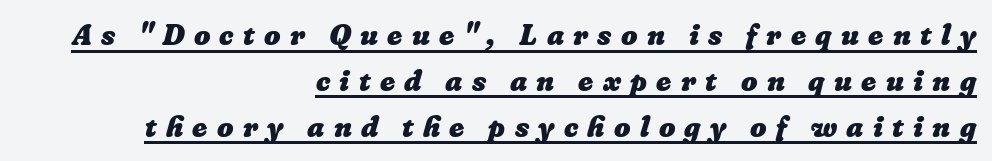
{"bold": "yes", "weight": "heavy", "width": "normal", "stroke_contrast": "low", "x_height": "medium", "monospaced": "no", "underline": "yes", "align": "right", "line_spacing": "normal", "line_spacing_ratio": 1.58, "letter_spacing": "wide", "letter_spacing_em": 0.32, "glyph_px": 29}
